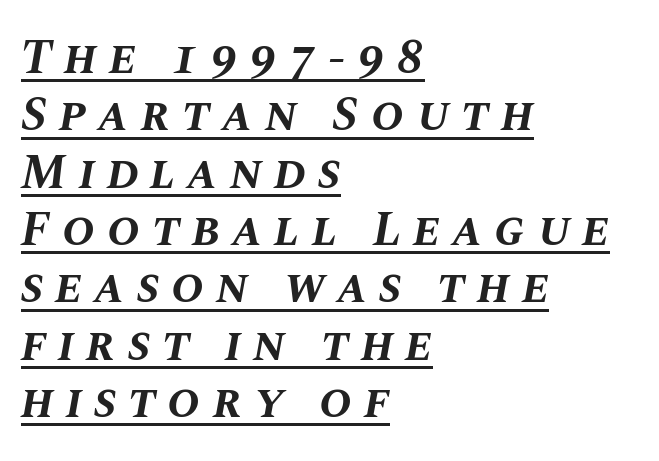
The passage shown is underscored from start to finish. Is the type bold? Yes — the strokes are clearly thick and heavy. Yep, that's italic — everything's leaning. This sample has the flowing, uneven cadence of proportional lettering.
